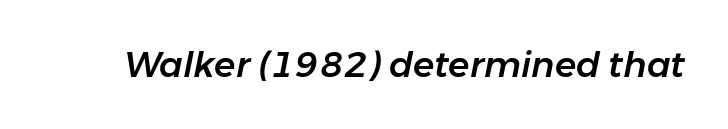
Q: Is the text italic (slanted)? A: Yes, it leans right by about 11 degrees.
Q: Is the text underlined? A: No.
Q: Is the spacing between letters normal or unusually wide? A: Normal.
Q: Width (condensed, normal, or wide)? A: Normal.
Q: Stroke contrast? A: Low.
Q: x-height? A: Medium.
Q: Monospaced? A: No.
